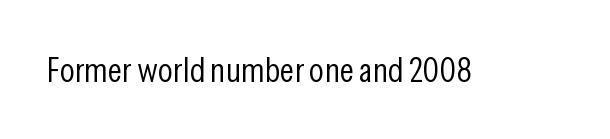
The image shows 35 px light, condensed sans-serif type, upright; set normal letter spacing, not underlined; low stroke contrast and a medium x-height.
